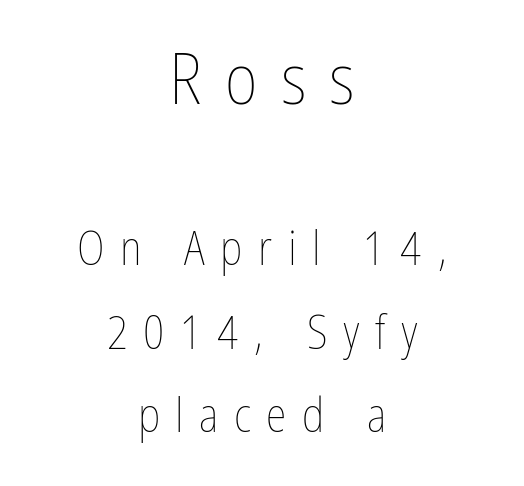
Q: Is the text bold? A: No.
Q: Is the text italic (slanted)? A: No, it is upright.
Q: Is the text underlined? A: No.
Q: How is the paragraph aligned? A: Centered.
Q: Is the spacing between letters normal or unusually wide? A: Unusually wide.
Q: Which block of text is set in a larger size, the first (top) or the second (bottom)? A: The first (top) one.
Q: Width (condensed, normal, or wide)? A: Condensed.
Q: Stroke contrast? A: Low.
Q: x-height? A: Medium.
Q: Monospaced? A: No.
